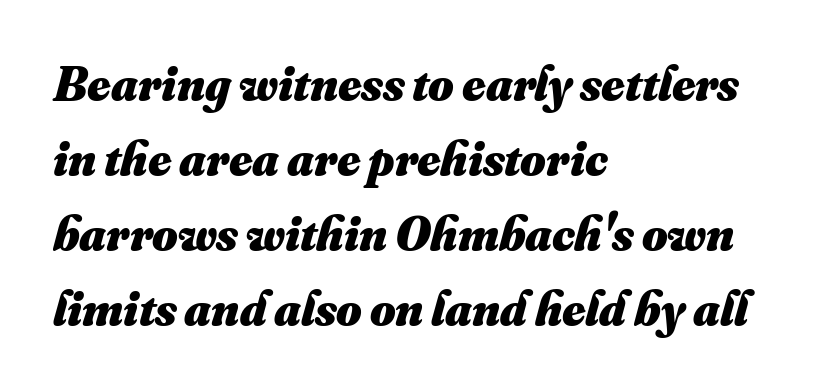
{"bold": "yes", "weight": "heavy", "width": "normal", "stroke_contrast": "medium", "x_height": "small", "monospaced": "no", "underline": "no", "align": "left", "line_spacing": "normal", "line_spacing_ratio": 1.53, "letter_spacing": "normal", "letter_spacing_em": 0.0, "glyph_px": 49}
